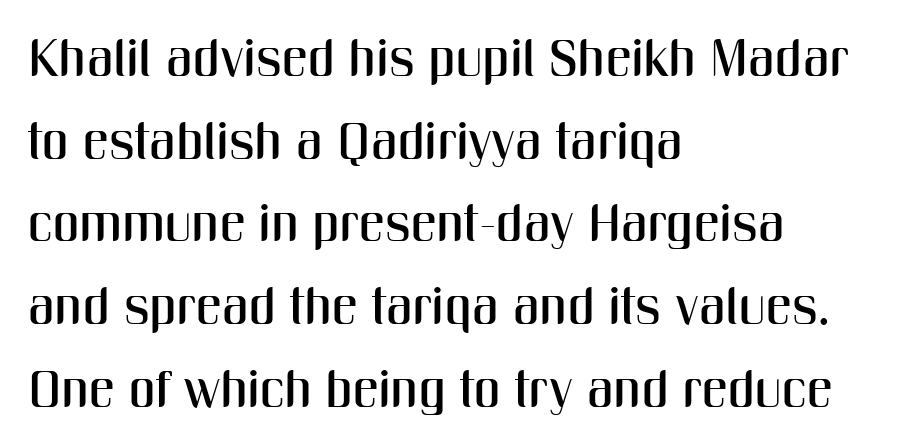
{"serif": "no", "italic": "no", "width": "condensed", "stroke_contrast": "medium", "x_height": "medium", "monospaced": "no", "underline": "no", "align": "left", "line_spacing": "normal", "line_spacing_ratio": 1.59, "letter_spacing": "normal", "letter_spacing_em": 0.0, "glyph_px": 52}
